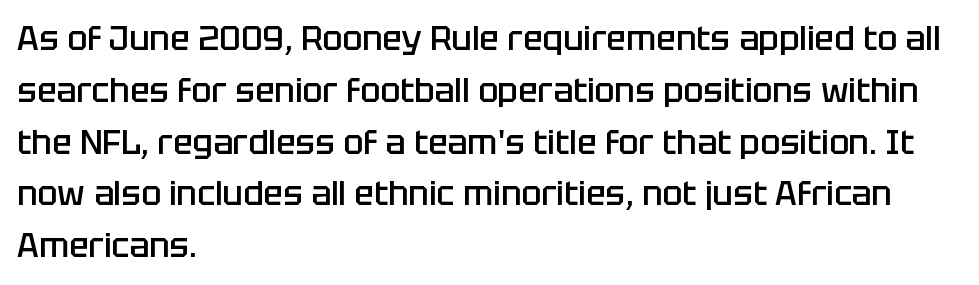
The image shows 33 px semibold sans-serif type, upright; set left-aligned, normal line spacing (1.57x), normal letter spacing, not underlined; low stroke contrast and a large x-height.
